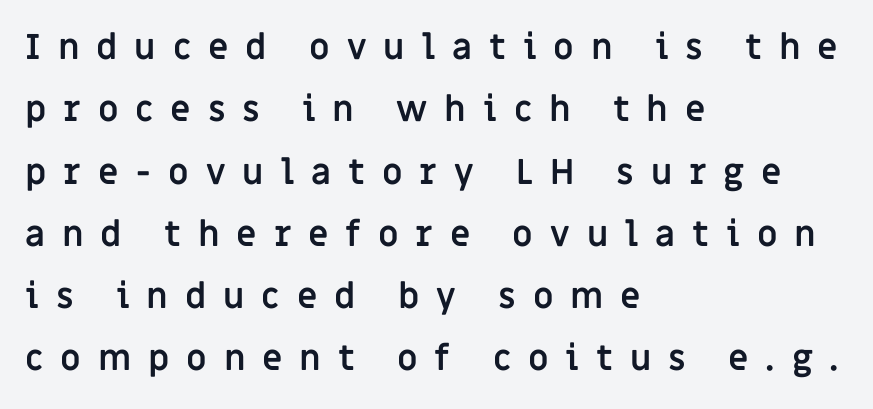
Ordinary non-slanted type is in use. A typesetter would call this proportional, since set widths differ per character. Does the type have serifs? No, each stem ends abruptly. Caption: multi-line text, flush left, ragged right. Inter-character spacing is expanded well beyond the font's built-in metrics.
